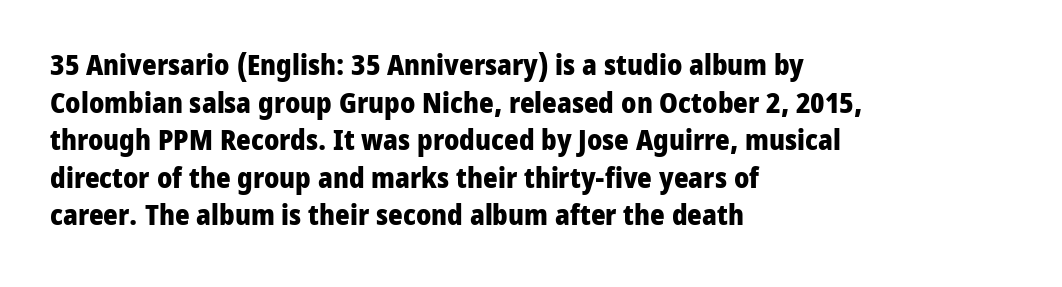
{"serif": "no", "italic": "no", "bold": "yes", "weight": "heavy", "width": "normal", "stroke_contrast": "low", "x_height": "medium", "monospaced": "no", "underline": "no", "align": "left", "line_spacing": "normal", "line_spacing_ratio": 1.34, "letter_spacing": "normal", "letter_spacing_em": 0.0, "glyph_px": 28}
